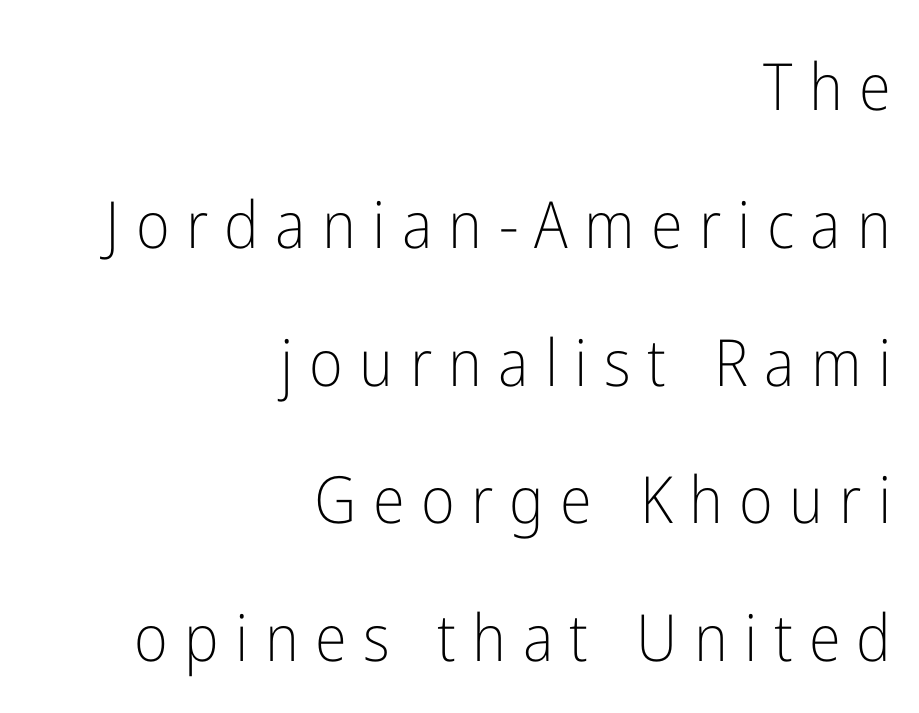
The rendering uses natural spacing where letterforms have individual widths. Typeset ragged left — the right edge is the straight one. Beneath every word, the page is bare. In terms of letterform style, serifs are entirely absent.
